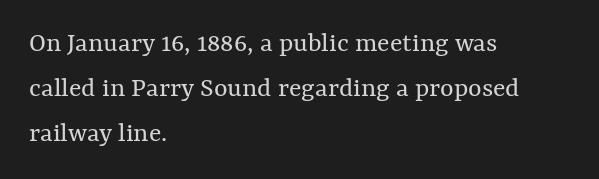
Evenly set lines give the paragraph a standard silhouette. Nothing unusual about the tracking: characters are spaced as the font intends. A typesetter would mark this as roman, not italic. The face used here is proportionally spaced, like ordinary book or web type. The gap between lines stays unmarked. This sample is left-justified, so line endings fall wherever the words run out.
